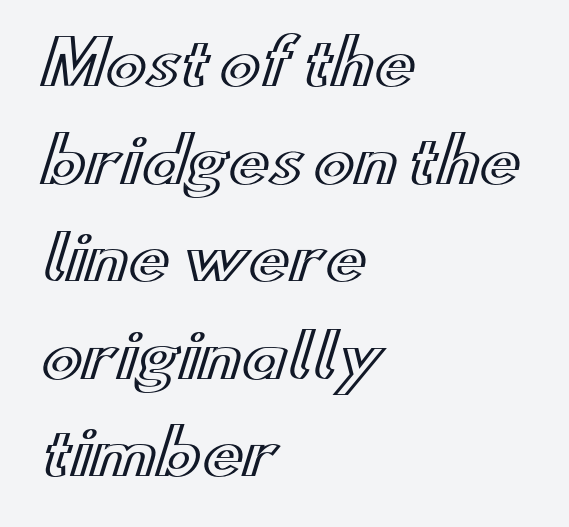
Proportional: the letters do not fall into vertical columns. The zone under the glyphs is completely vacant. No extra tracking has been applied to these lines. Teacher's note: observe the even left margin — that is flush-left alignment. Summary of vertical rhythm: regular, with standard interline spacing.
